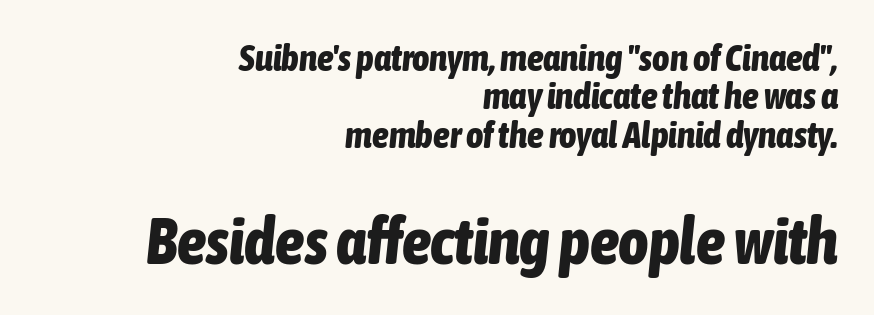
The image shows 65 px bold, condensed type, italic (leaning right); set right-aligned, tight line spacing (1.04x), normal letter spacing, not underlined; the second (bottom) block is 1.76x larger; low stroke contrast and a medium x-height.
